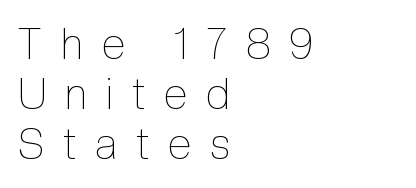
Alignment: flush left. Loose tracking; the words dissolve into strings of separated letters. You could not count columns in this text — the font is proportionally spaced. Think standard paragraph weight, or any step lighter than that. The string is rendered with underlining switched off.
